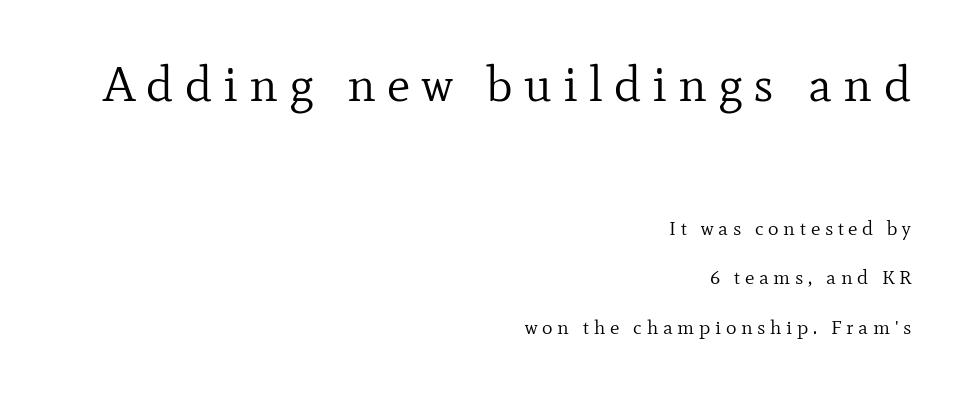
Q: Is the text bold? A: No.
Q: Is the text italic (slanted)? A: No, it is upright.
Q: Is the typeface a serif or a sans-serif typeface? A: Serif.
Q: Is the text underlined? A: No.
Q: How is the paragraph aligned? A: Right-aligned.
Q: Is the spacing between letters normal or unusually wide? A: Unusually wide.
Q: Is the spacing between lines tight, normal or loose? A: Loose.
Q: Which block of text is set in a larger size, the first (top) or the second (bottom)? A: The first (top) one.
Q: Width (condensed, normal, or wide)? A: Normal.
Q: Stroke contrast? A: Low.
Q: x-height? A: Small.
Q: Monospaced? A: No.
